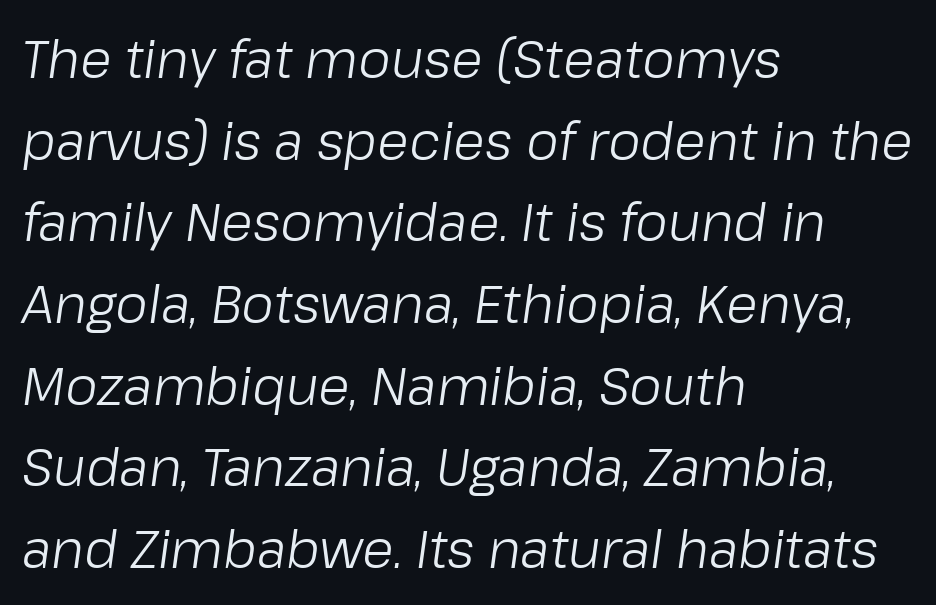
In terms of letterspacing, this is plain default setting. No extra ink here — the face is not bold. The block of text has a typical density, with ordinary space between rows. Visually the block forms a straight wall on the left and a jagged coastline on the right. Is this a fixed-width face? No — the glyphs have proportional, varying widths.
